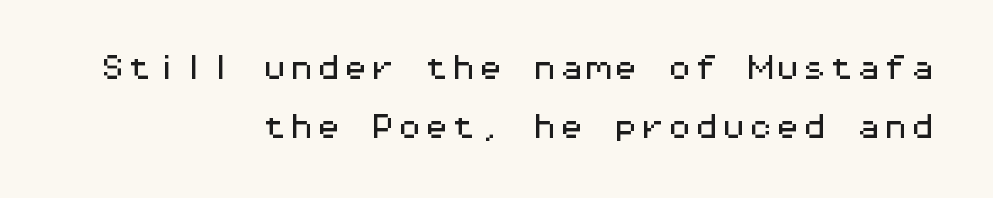
Q: Is the text italic (slanted)? A: No, it is upright.
Q: Is the text underlined? A: No.
Q: How is the paragraph aligned? A: Right-aligned.
Q: Is the spacing between letters normal or unusually wide? A: Normal.
Q: Is the spacing between lines tight, normal or loose? A: Loose.
